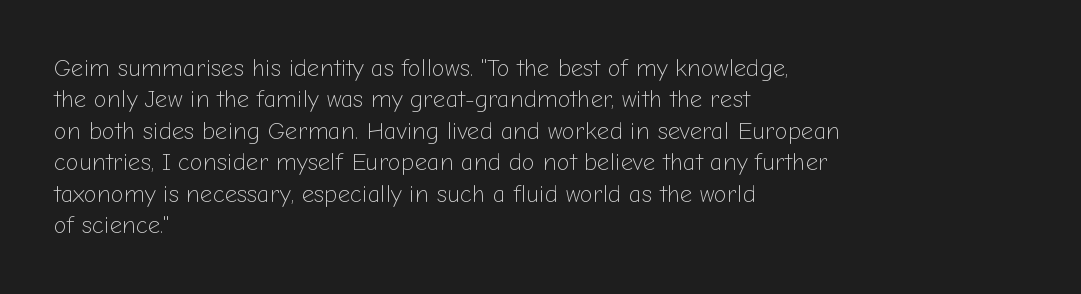
{"italic": "no", "bold": "no", "underline": "no", "align": "left", "line_spacing": "normal", "line_spacing_ratio": 1.31, "letter_spacing": "normal", "letter_spacing_em": 0.0, "glyph_px": 24}
